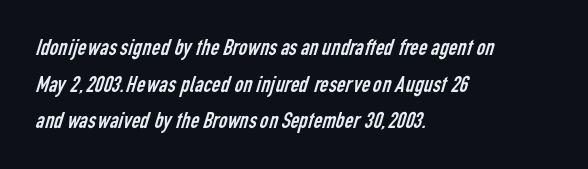
Spacing between characters is what you'd get straight out of the box. Where is the straight margin? On the left. These glyphs show unthickened strokes, regular width or finer. The rendering uses a moderate line-height, typical for paragraphs. The glyphs are unaccompanied by any horizontal stroke below them.
